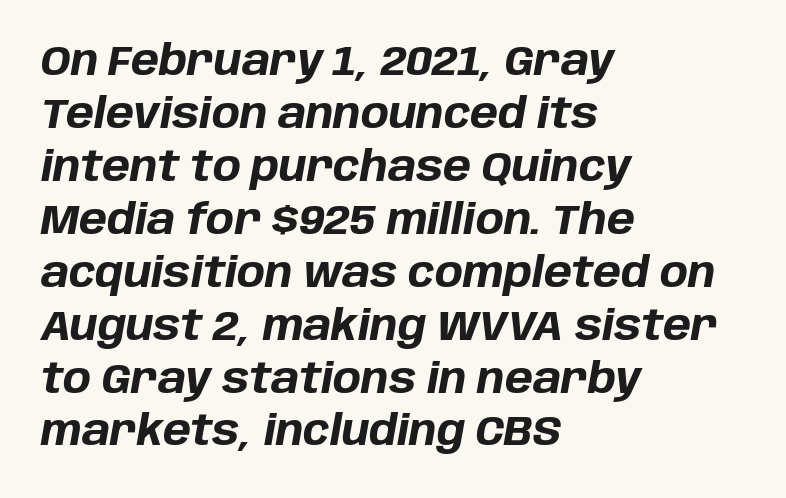
The image shows 42 px bold type, italic (leaning right); set left-aligned, normal line spacing (1.26x), normal letter spacing, not underlined; low stroke contrast and a large x-height.
